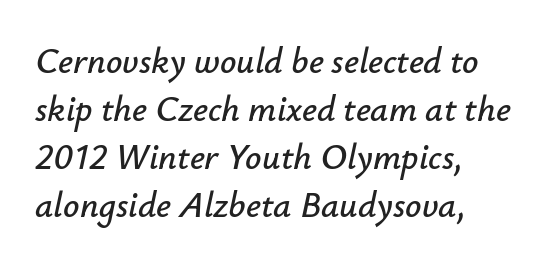
{"italic": "yes", "lean": "right", "slant_degrees": 12, "width": "normal", "stroke_contrast": "low", "x_height": "small", "monospaced": "no", "underline": "no", "align": "left", "line_spacing": "normal", "line_spacing_ratio": 1.33, "letter_spacing": "normal", "letter_spacing_em": 0.0, "glyph_px": 36}
